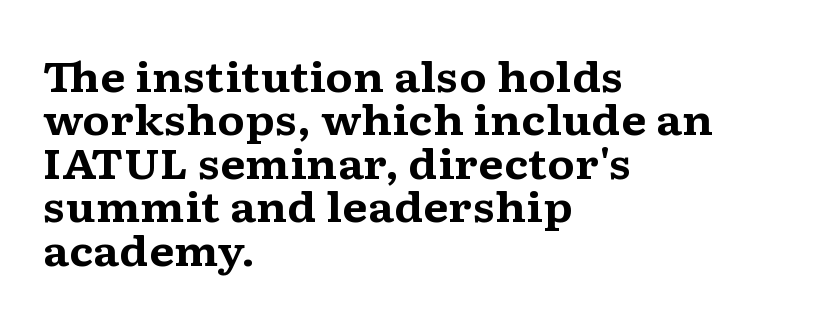
Nobody touched the tracking dial on this one. The foot of each line stays bare and open. Think of a printed novel: that variable character pitch is what you see here. These words are printed bold, with thick strokes throughout. Cramped leading. Serif or sans? Serif — the stroke terminals have little feet.
